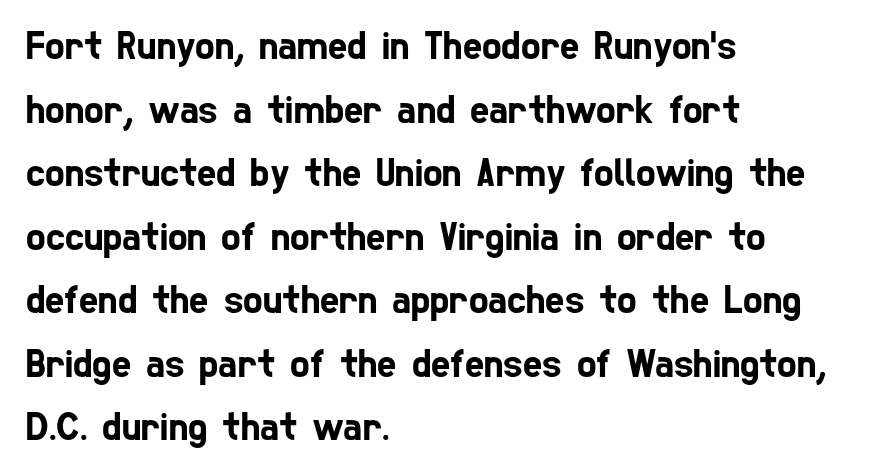
Q: Is the typeface a serif or a sans-serif typeface? A: Sans-serif.
Q: Is the text underlined? A: No.
Q: How is the paragraph aligned? A: Left-aligned.
Q: Is the spacing between letters normal or unusually wide? A: Normal.
Q: Is the spacing between lines tight, normal or loose? A: Normal.
Q: Width (condensed, normal, or wide)? A: Condensed.
Q: Stroke contrast? A: Low.
Q: x-height? A: Medium.
Q: Monospaced? A: No.
